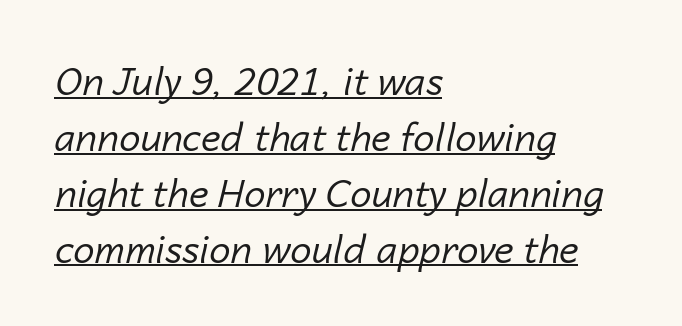
The image shows 38 px regular-weight type, italic (leaning right); set left-aligned, normal line spacing (1.47x), normal letter spacing, underlined; low stroke contrast and a medium x-height.
